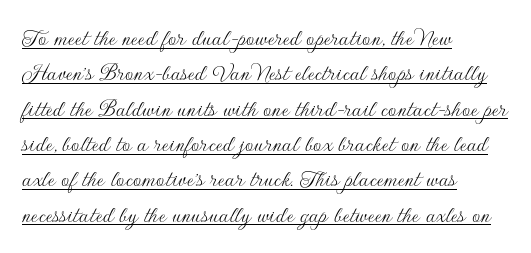
The image shows 26 px text type; set left-aligned, normal line spacing (1.36x), normal letter spacing, underlined.
